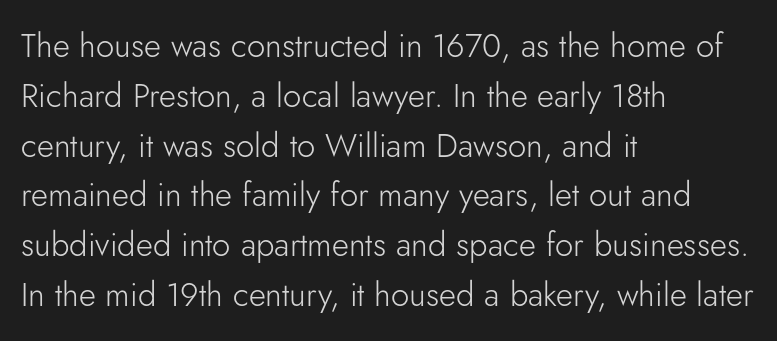
Q: Is the text bold? A: No.
Q: Is the text italic (slanted)? A: No, it is upright.
Q: Is the typeface a serif or a sans-serif typeface? A: Sans-serif.
Q: Is the text underlined? A: No.
Q: How is the paragraph aligned? A: Left-aligned.
Q: Is the spacing between letters normal or unusually wide? A: Normal.
Q: Is the spacing between lines tight, normal or loose? A: Normal.
Q: Width (condensed, normal, or wide)? A: Normal.
Q: Stroke contrast? A: Low.
Q: x-height? A: Small.
Q: Monospaced? A: No.
